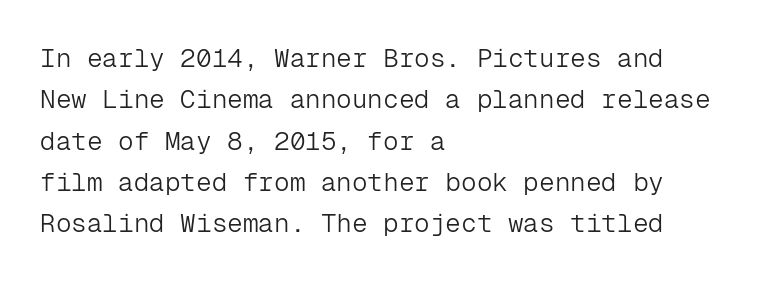
Each stroke keeps to a modest, everyday thickness or less. Whoever set this chose a conventional vertical rhythm. Caption: multi-line text, flush left, ragged right. Underlining? Definitely not there.
